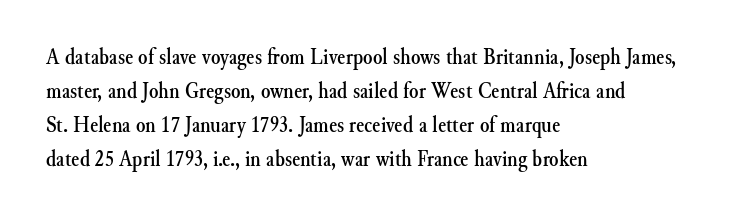
Each word holds together tightly as a unit, with standard inter-letter gaps. Horizontally, the lines are justified to the leading edge only. Check the space under the baseline: it is left empty. Leading matches the norm, producing a regular column.
